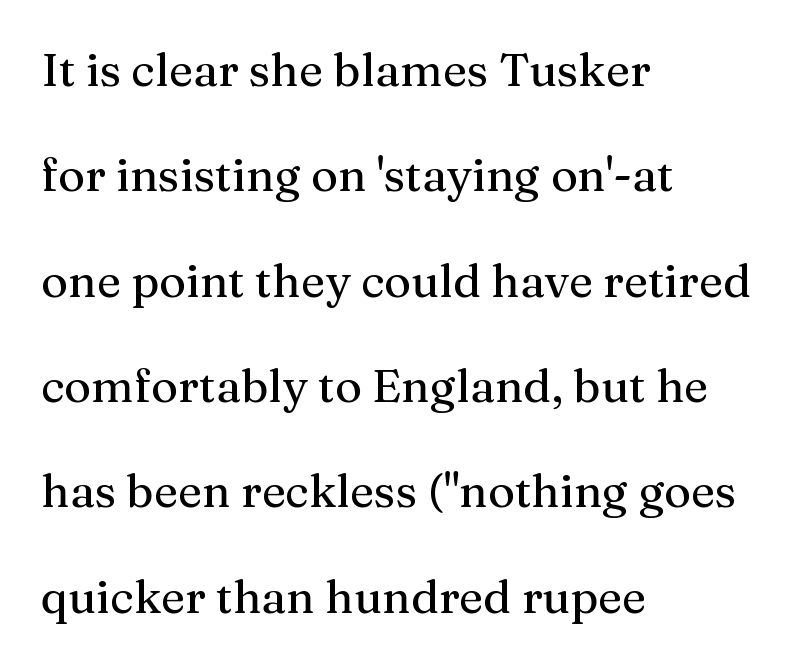
Q: Is the text italic (slanted)? A: No, it is upright.
Q: Is the typeface a serif or a sans-serif typeface? A: Serif.
Q: Is the text underlined? A: No.
Q: How is the paragraph aligned? A: Left-aligned.
Q: Is the spacing between letters normal or unusually wide? A: Normal.
Q: Is the spacing between lines tight, normal or loose? A: Loose.
Q: Width (condensed, normal, or wide)? A: Normal.
Q: Stroke contrast? A: Medium.
Q: x-height? A: Medium.
Q: Monospaced? A: No.
